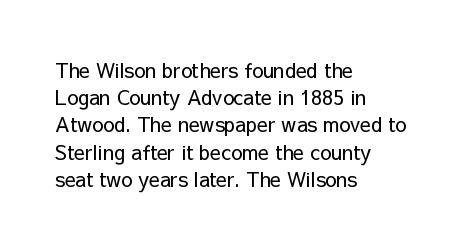
{"italic": "no", "bold": "no", "underline": "no", "align": "left", "line_spacing": "normal", "line_spacing_ratio": 1.36, "letter_spacing": "normal", "letter_spacing_em": 0.0, "glyph_px": 20}
